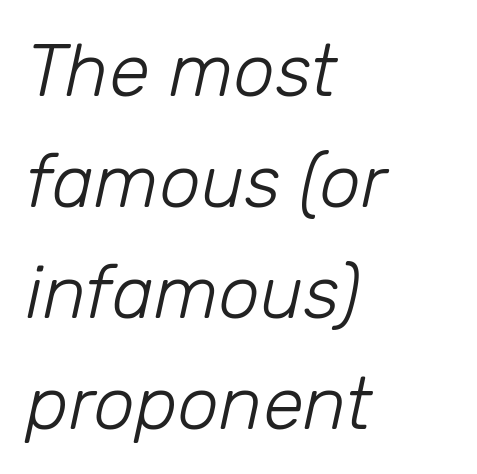
The image shows 74 px light type, italic (leaning right); set left-aligned, normal line spacing (1.5x), normal letter spacing, not underlined; low stroke contrast and a medium x-height.
